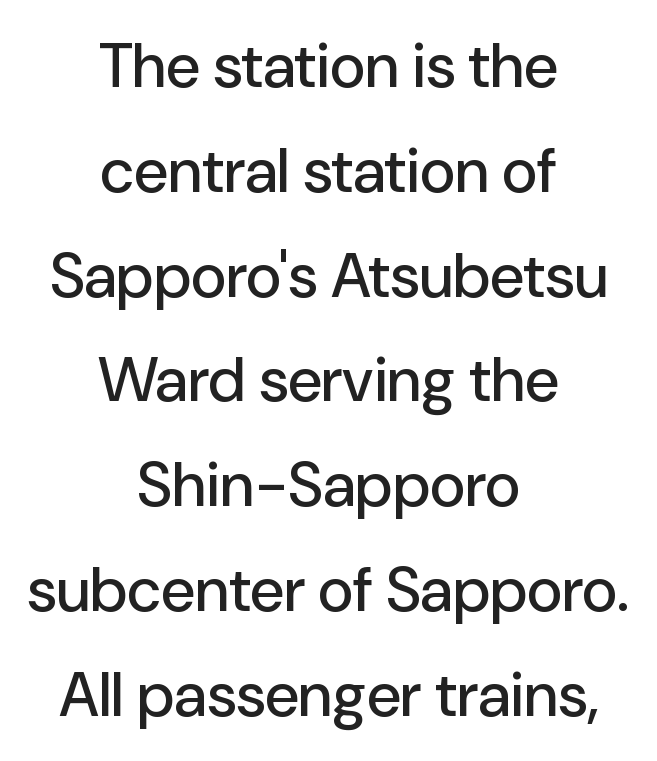
The image shows 62 px sans-serif type, upright; set centered, normal line spacing (1.69x), normal letter spacing, not underlined; low stroke contrast and a medium x-height.
